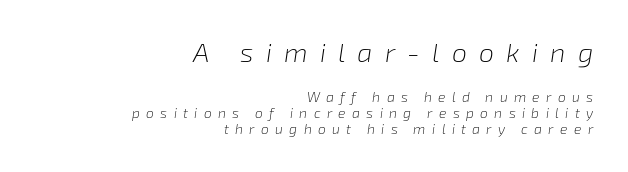
The image shows 27 px text type, italic (leaning right); set right-aligned, tight line spacing (1.15x), unusually wide letter spacing (+0.45 em), not underlined; the first (top) block is 1.93x larger.
